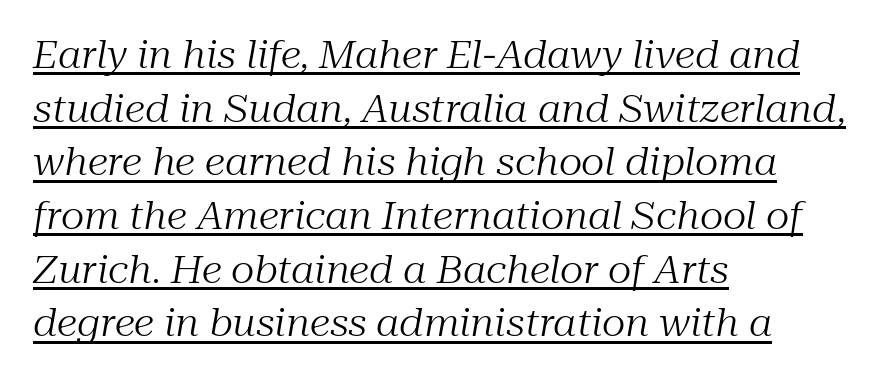
Q: Is the text bold? A: No.
Q: Is the text italic (slanted)? A: Yes, it leans right by about 10 degrees.
Q: Is the typeface a serif or a sans-serif typeface? A: Serif.
Q: Is the text underlined? A: Yes.
Q: How is the paragraph aligned? A: Left-aligned.
Q: Is the spacing between letters normal or unusually wide? A: Normal.
Q: Is the spacing between lines tight, normal or loose? A: Normal.
Q: Width (condensed, normal, or wide)? A: Normal.
Q: Stroke contrast? A: Medium.
Q: x-height? A: Medium.
Q: Monospaced? A: No.
